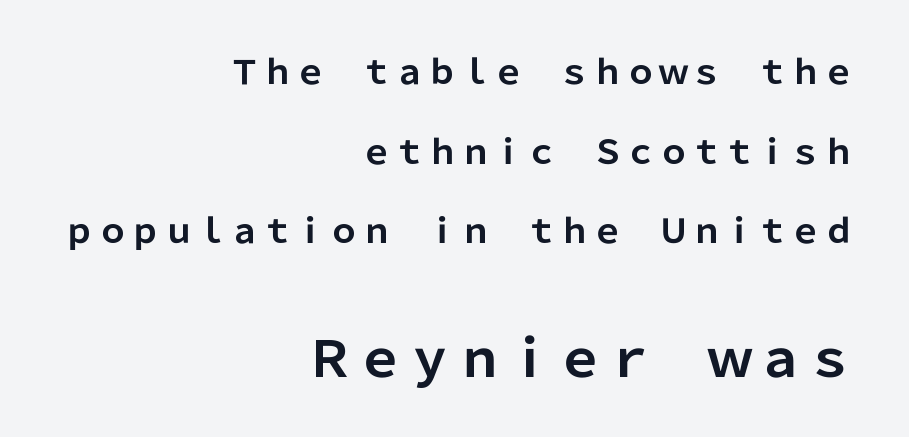
{"serif": "no", "italic": "no", "bold": "yes", "weight": "bold", "width": "normal", "stroke_contrast": "low", "x_height": "medium", "monospaced": "no", "underline": "no", "align": "right", "line_spacing": "loose", "line_spacing_ratio": 2.41, "letter_spacing": "normal", "letter_spacing_em": 0.0, "larger_block": "second", "size_ratio": 1.52, "glyph_px": 50}
